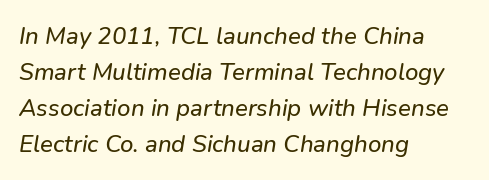
Regarding leading, the lines here are spaced in the standard way. Underlining? Definitely not there. You could call the tracking neutral — neither tight nor loose. You can tell it's italic because the verticals aren't actually vertical.
